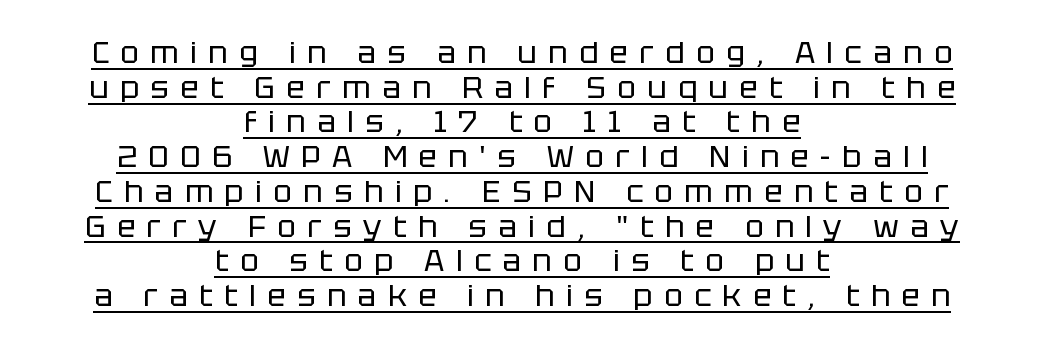
Counters stay open thanks to moderate or lighter strokes. Proportional: the letters do not fall into vertical columns. Are there feet on the stems? There aren't — it's a sans. What's the leading like? Squeezed, with rows nearly overlapping.
